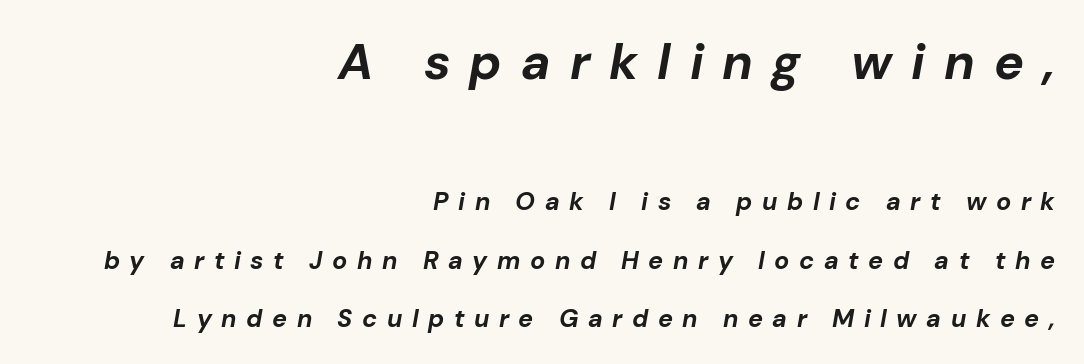
Inter-character spacing is expanded well beyond the font's built-in metrics. An italicized treatment has been applied to the whole sample. The letters in the upper block stand taller than those in the block below. Beneath every word, the page is bare.
